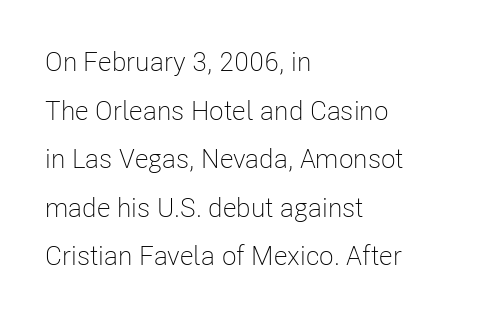
Characters remain perfectly vertical along every line. Every row of glyphs begins at an identical x-position on the left. The specimen omits any rule beneath the text block's lines. Stroke mass is kept to a normal reading level or below.
